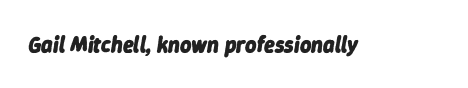
Q: Is the text bold? A: Yes.
Q: Is the text italic (slanted)? A: Yes, it leans right by about 9 degrees.
Q: Is the text underlined? A: No.
Q: Is the spacing between letters normal or unusually wide? A: Normal.
